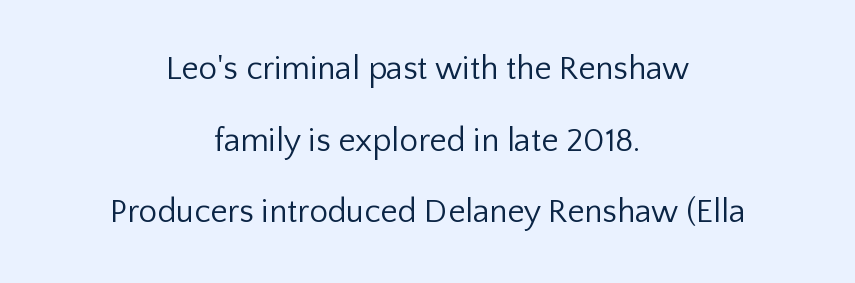
The image shows 33 px regular-weight sans-serif type, upright; set centered, loose line spacing (2.17x), normal letter spacing, not underlined; low stroke contrast and a medium x-height.
